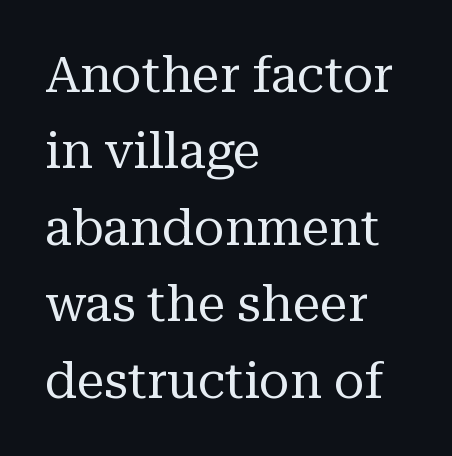
This block has exactly the height ordinary leading produces. If you drew a ruler down the left edge, every line would touch it. You can tell it's not italic because the verticals are truly vertical. Note: serifs present on the glyphs. Proportional: the letters do not fall into vertical columns. The strokes carry an ordinary text weight at most.
